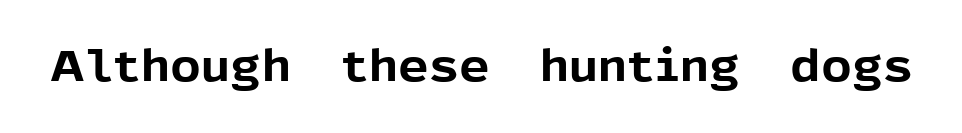
Each letter's strokes conclude bluntly, with no projecting serifs. Characters follow at the spacing the type designer built in. Has an underline been added? It has not. The typography opts for an upright posture over an oblique one. Typesetter's note: full bold, strokes at maximum text heaviness.
